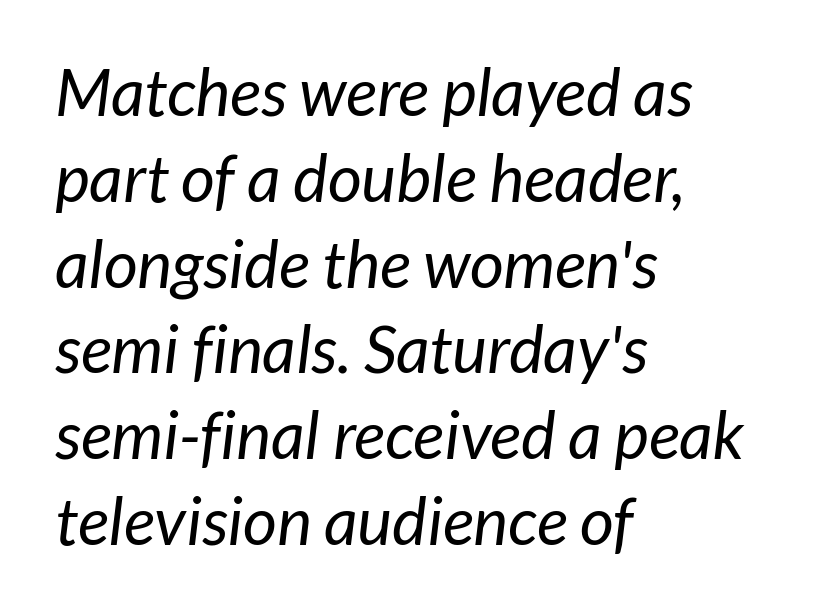
The image shows 66 px regular-weight sans-serif type; set left-aligned, normal line spacing (1.3x), normal letter spacing, not underlined; low stroke contrast and a medium x-height.
